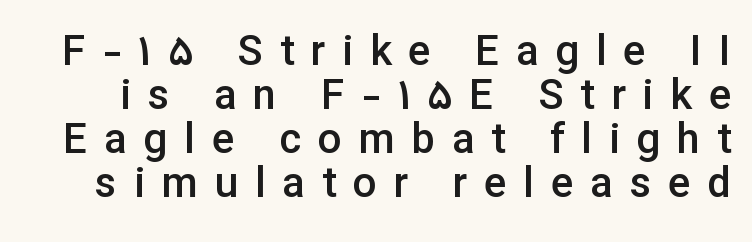
{"serif": "no", "italic": "no", "bold": "semi", "weight": "semibold", "width": "normal", "stroke_contrast": "low", "x_height": "medium", "monospaced": "no", "underline": "no", "line_spacing": "tight", "line_spacing_ratio": 1.05, "letter_spacing": "wide", "letter_spacing_em": 0.4, "glyph_px": 42}
